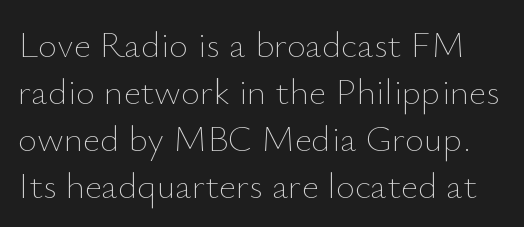
Weight: regular or lighter. Just letters on the line, the space beneath them empty. No italicization has been applied; the sample stays upright. Horizontal bands of white between lines are of average thickness.
